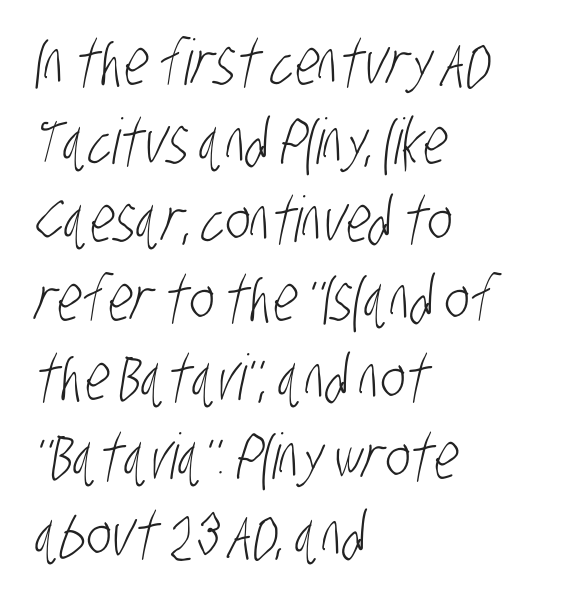
The image shows 63 px light, condensed sans-serif type; set left-aligned, normal line spacing (1.25x), normal letter spacing, not underlined; low stroke contrast and a large x-height.
